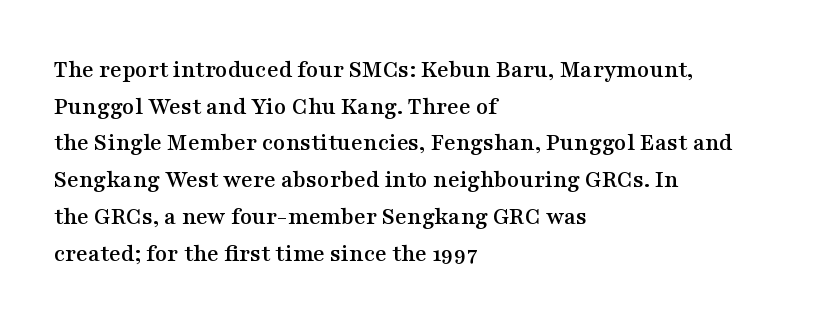
The letters stand straight up with perfectly vertical stems. The tracking reads as untouched default to a designer's eye. Vertical spacing — default. All the whitespace from short lines collects on the right. Bare-footed words on every line.
